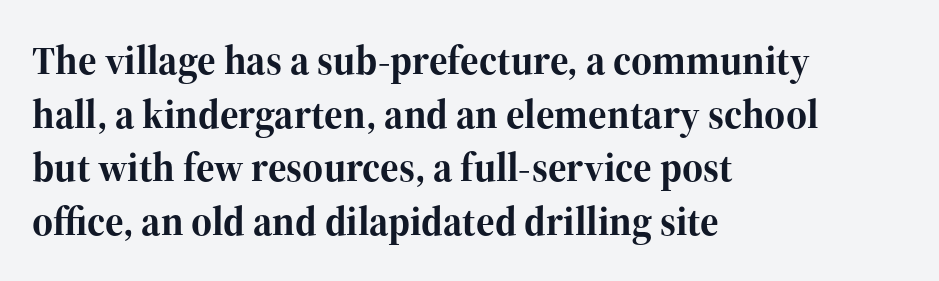
{"serif": "yes", "italic": "no", "bold": "yes", "weight": "bold", "width": "normal", "stroke_contrast": "high", "x_height": "medium", "monospaced": "no", "underline": "no", "align": "left", "line_spacing": "normal", "line_spacing_ratio": 1.34, "letter_spacing": "normal", "letter_spacing_em": 0.0, "glyph_px": 40}
